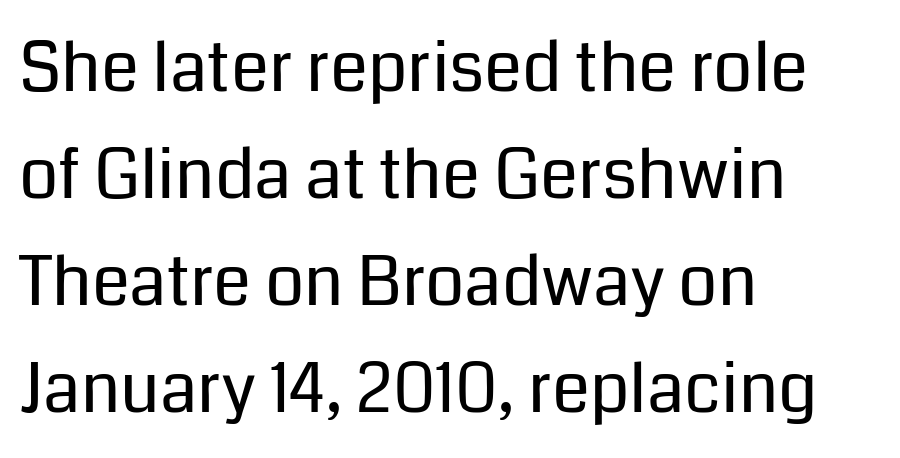
Q: Is the text bold? A: No.
Q: Is the text italic (slanted)? A: No, it is upright.
Q: Is the typeface a serif or a sans-serif typeface? A: Sans-serif.
Q: Is the text underlined? A: No.
Q: How is the paragraph aligned? A: Left-aligned.
Q: Is the spacing between letters normal or unusually wide? A: Normal.
Q: Is the spacing between lines tight, normal or loose? A: Normal.
Q: Width (condensed, normal, or wide)? A: Normal.
Q: Stroke contrast? A: Low.
Q: x-height? A: Medium.
Q: Monospaced? A: No.
